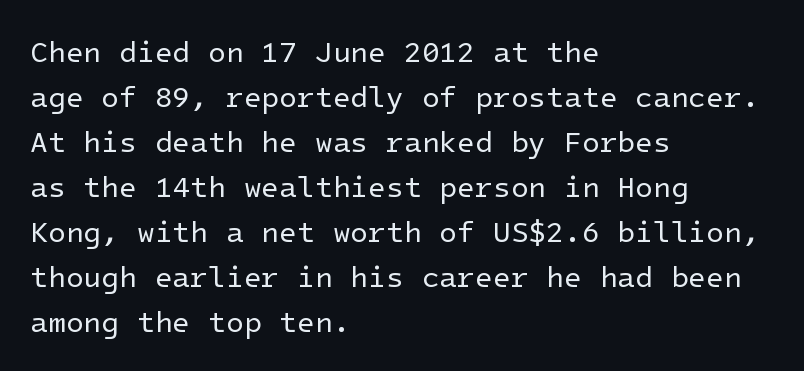
Q: Is the text bold? A: No.
Q: Is the text italic (slanted)? A: No, it is upright.
Q: Is the typeface a serif or a sans-serif typeface? A: Sans-serif.
Q: Is the text underlined? A: No.
Q: How is the paragraph aligned? A: Left-aligned.
Q: Is the spacing between letters normal or unusually wide? A: Normal.
Q: Is the spacing between lines tight, normal or loose? A: Normal.
Q: Width (condensed, normal, or wide)? A: Normal.
Q: Stroke contrast? A: Low.
Q: x-height? A: Medium.
